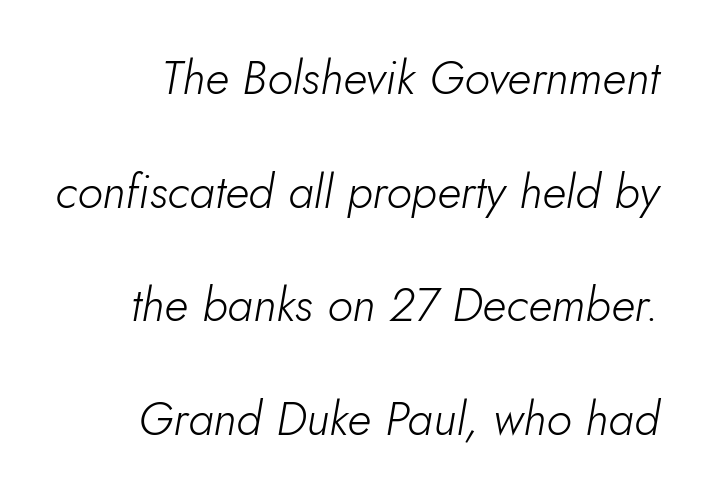
The image shows 47 px light type, italic (leaning right); set right-aligned, loose line spacing (2.42x), normal letter spacing, not underlined; low stroke contrast and a small x-height.
